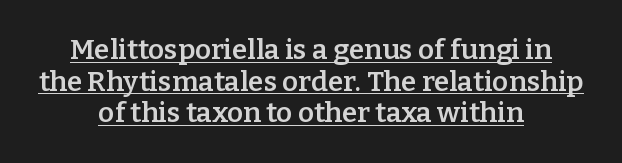
{"serif": "yes", "italic": "no", "bold": "semi", "weight": "semibold", "width": "normal", "stroke_contrast": "low", "x_height": "medium", "monospaced": "no", "underline": "yes", "align": "center", "line_spacing": "tight", "line_spacing_ratio": 1.13, "letter_spacing": "normal", "letter_spacing_em": 0.0, "glyph_px": 28}
